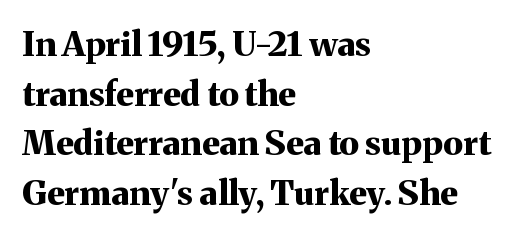
{"serif": "yes", "italic": "no", "bold": "yes", "weight": "bold", "width": "normal", "stroke_contrast": "medium", "x_height": "medium", "monospaced": "no", "underline": "no", "align": "left", "line_spacing": "normal", "line_spacing_ratio": 1.46, "letter_spacing": "normal", "letter_spacing_em": 0.0, "glyph_px": 34}
